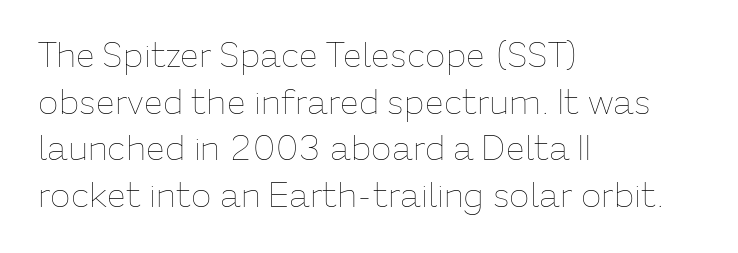
This sample keeps an unexceptional amount of space between lines. Do the characters align in a grid? No, the font is proportional. Counters stay open thanks to moderate or lighter strokes. The lines in this sample share a left origin and differ only in where they stop. Each row of text sits above clean, open space.
